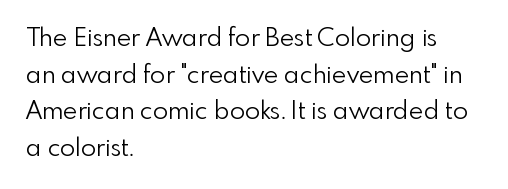
Weight: in the light-to-regular range. In CSS terms this would be text-align: left. The letters stand straight up with perfectly vertical stems. Each new line begins a customary step beneath the previous one. Characters follow at the spacing the type designer built in.
